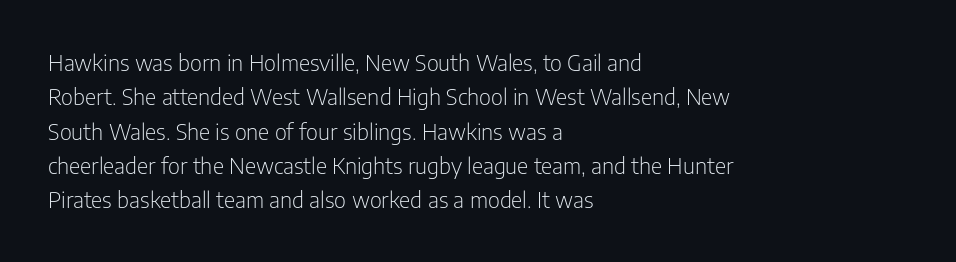
The specimen reads as upright at a glance. Is the stroke heavy? The answer is a plain regular-or-lighter. Clear beneath every line of the passage. Notice how descenders clear the ascenders below comfortably — that's standard leading.
